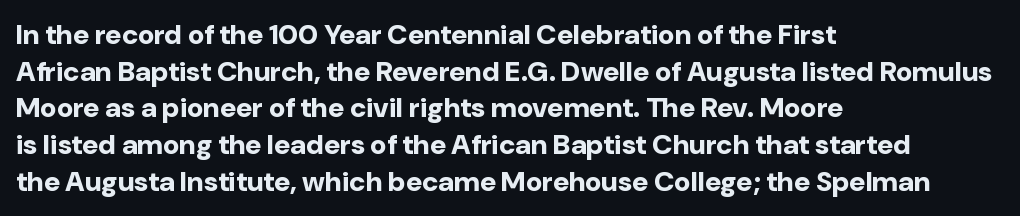
Compared with typical paragraphs, the rows here are spaced about the same. Is this a fixed-width face? No — the glyphs have proportional, varying widths. The line texture is even and compact thanks to regular tracking. Each glyph is drawn with heavy, bold strokes.
